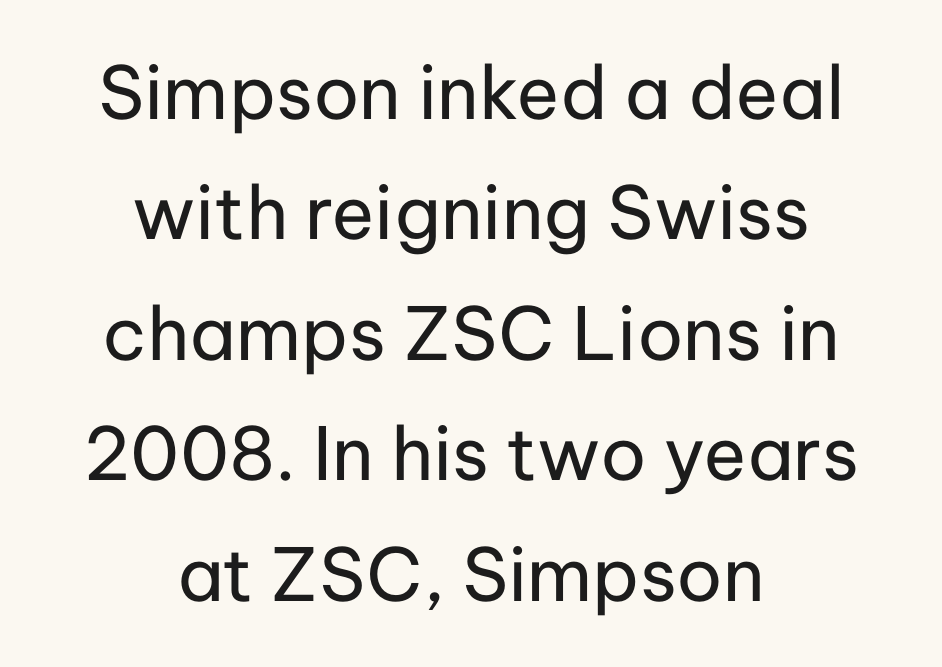
Q: Is the text bold? A: No.
Q: Is the text italic (slanted)? A: No, it is upright.
Q: Is the typeface a serif or a sans-serif typeface? A: Sans-serif.
Q: Is the text underlined? A: No.
Q: How is the paragraph aligned? A: Centered.
Q: Is the spacing between letters normal or unusually wide? A: Normal.
Q: Is the spacing between lines tight, normal or loose? A: Normal.
Q: Width (condensed, normal, or wide)? A: Normal.
Q: Stroke contrast? A: Low.
Q: x-height? A: Medium.
Q: Monospaced? A: No.
